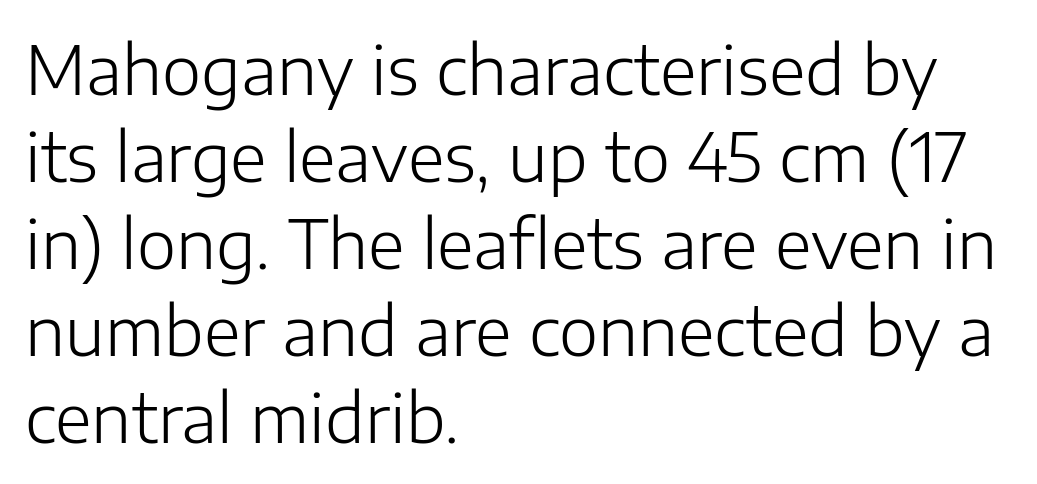
This sample has the flowing, uneven cadence of proportional lettering. A roman cut, with each character standing at attention. The paragraph shown leans on its left margin. Heaviness? Minimal to ordinary, like unemphasized prose. Compared with typical paragraphs, the rows here are spaced about the same. The glyphs in this specimen are sans serif.
